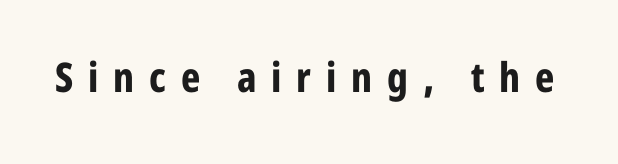
The font family rendered here belongs to the sans-serif group. The glyphs are unaccompanied by any horizontal stroke below them. Caption: expanded tracking, letters set apart. Spacing verdict: proportional, widths tailored to each character. A dark, heavy texture on the line: the type is bold.
